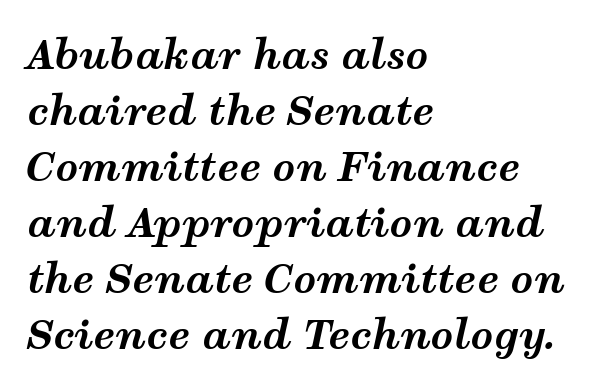
The passage shown has conventional tracking throughout. Descenders are the only things crossing below the line. The face used here has the dense, thick strokes of a bold. Rows of type keep a routine distance in the vertical direction. Leftover space on each line is placed entirely after the last word. Rendered with sloped, italic letterforms.
